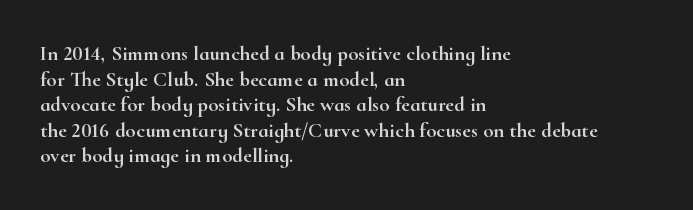
Line beginnings align vertically; line endings do not. Posture: vertical. A typesetter would call this zero additional tracking. The baseline area is clear.
